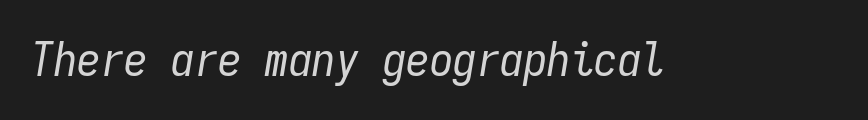
The baseline area is clear. The passage shown is typed in a monospace face where columns stay perfectly aligned. This is oblique type, the kind used for emphasis or titles. This sample uses plain, unmodified letter spacing. Stroke mass is kept to a normal reading level or below.
